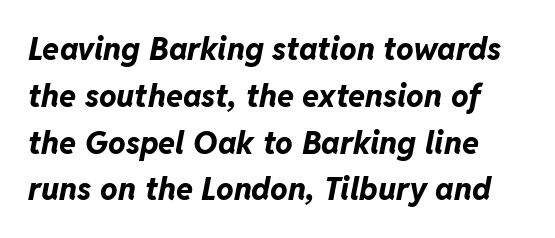
The image shows 31 px bold type, italic (leaning right); set normal line spacing (1.51x), normal letter spacing, not underlined; low stroke contrast and a medium x-height.
